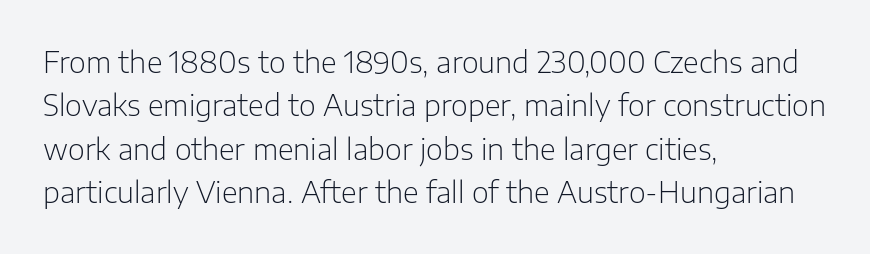
The image shows 29 px light sans-serif type, upright; set left-aligned, normal line spacing (1.5x), normal letter spacing, not underlined; low stroke contrast and a medium x-height.
